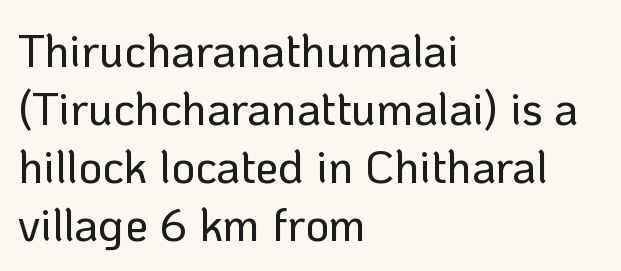
Each line starts at the same left margin while the right side varies. The type is set solid horizontally, with unmodified tracking. It's the straight-up-and-down kind of type. Each letter keeps its own natural width here, so spacing adapts to shape.
